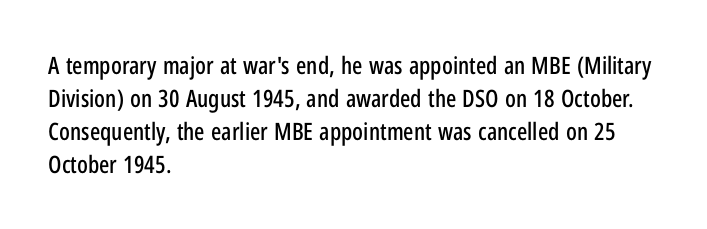
The type sits square on the baseline with zero lean. Students, observe: this is what conventionally led text looks like. Notice how the passage keeps a crisp vertical edge on the left only. Lines of text with bare space underneath.
